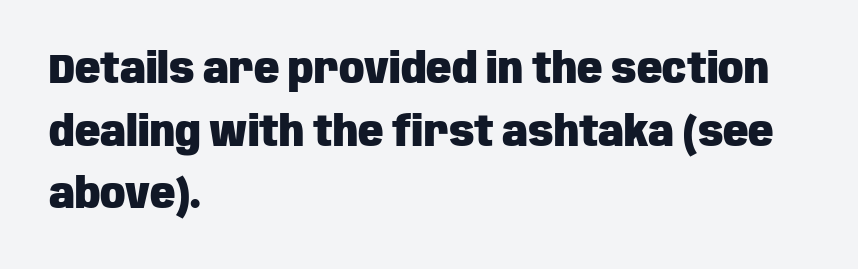
{"serif": "no", "italic": "no", "bold": "yes", "weight": "heavy", "width": "condensed", "stroke_contrast": "low", "x_height": "large", "monospaced": "no", "underline": "no", "align": "left", "line_spacing": "normal", "line_spacing_ratio": 1.49, "letter_spacing": "normal", "letter_spacing_em": 0.0, "glyph_px": 42}
